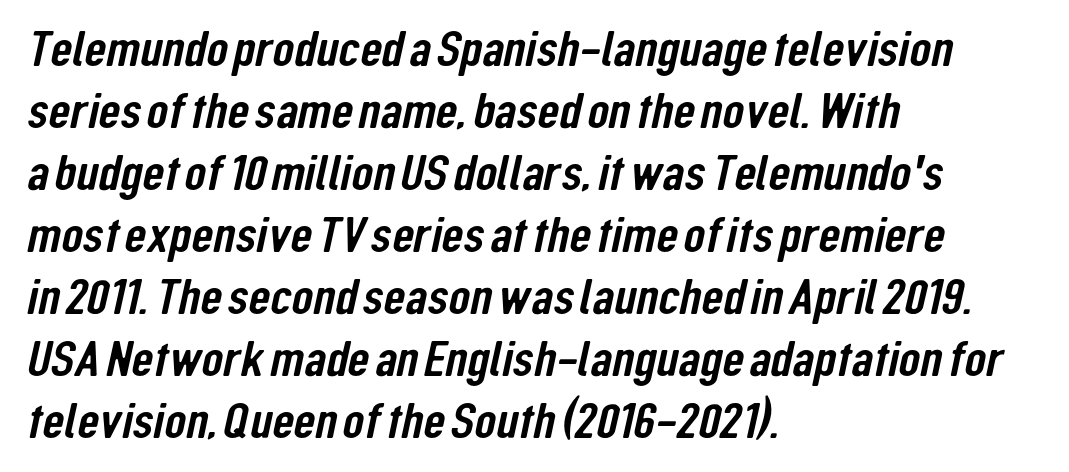
The image shows 50 px condensed sans-serif type; set left-aligned, line spacing 1.24x, normal letter spacing, not underlined; low stroke contrast and a medium x-height.
